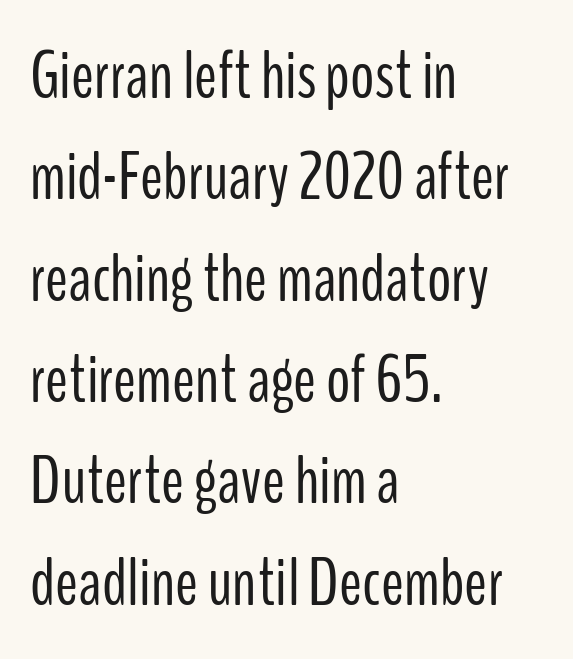
Q: Is the text bold? A: No.
Q: Is the text italic (slanted)? A: No, it is upright.
Q: Is the typeface a serif or a sans-serif typeface? A: Sans-serif.
Q: Is the text underlined? A: No.
Q: How is the paragraph aligned? A: Left-aligned.
Q: Is the spacing between letters normal or unusually wide? A: Normal.
Q: Is the spacing between lines tight, normal or loose? A: Normal.
Q: Width (condensed, normal, or wide)? A: Condensed.
Q: Stroke contrast? A: Low.
Q: x-height? A: Medium.
Q: Monospaced? A: No.
